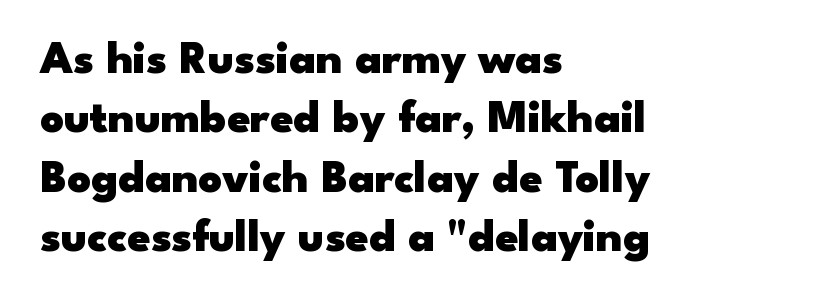
The image shows 46 px heavy, wide sans-serif type, upright; set left-aligned, normal line spacing (1.29x), normal letter spacing, not underlined; low stroke contrast and a small x-height.
